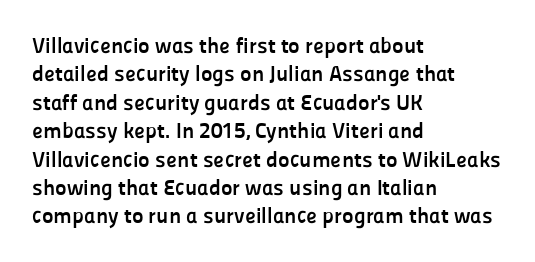
The image shows 22 px bold type, upright; set left-aligned, normal line spacing (1.29x), normal letter spacing, not underlined.
